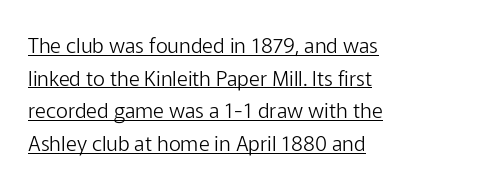
Q: Is the text bold? A: No.
Q: Is the text italic (slanted)? A: No, it is upright.
Q: Is the text underlined? A: Yes.
Q: How is the paragraph aligned? A: Left-aligned.
Q: Is the spacing between letters normal or unusually wide? A: Normal.
Q: Is the spacing between lines tight, normal or loose? A: Normal.
